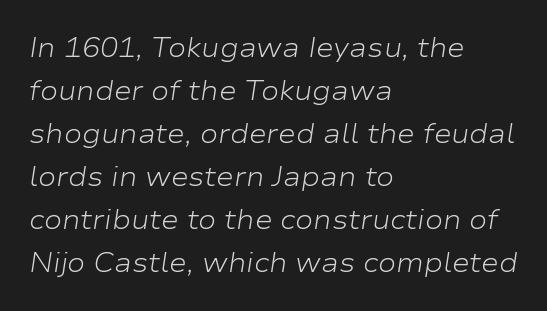
{"italic": "yes", "lean": "right", "slant_degrees": 9, "bold": "no", "underline": "no", "align": "left", "line_spacing": "normal", "line_spacing_ratio": 1.59, "letter_spacing": "normal", "letter_spacing_em": 0.0, "glyph_px": 27}
